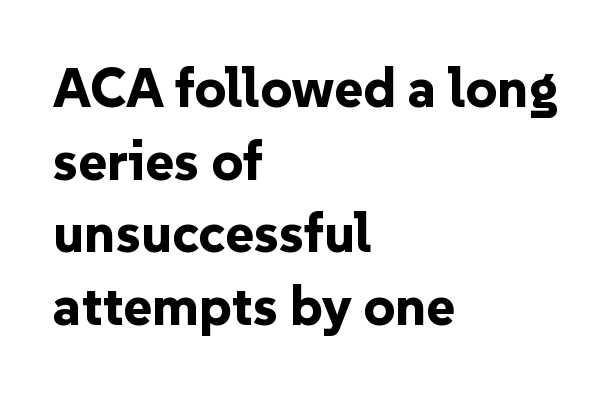
{"serif": "no", "italic": "no", "bold": "yes", "weight": "bold", "width": "normal", "stroke_contrast": "low", "x_height": "medium", "monospaced": "no", "underline": "no", "align": "left", "line_spacing": "normal", "line_spacing_ratio": 1.32, "letter_spacing": "normal", "letter_spacing_em": 0.0, "glyph_px": 55}
